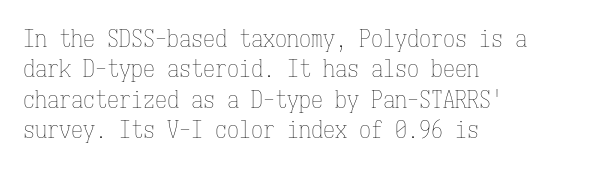
The type sits square on the baseline with zero lean. Only glyphs here, with clear space below each row. This sample is left-justified, so line endings fall wherever the words run out. Nothing unusual about the tracking: characters are spaced as the font intends. No extra ink here — the face is not bold.
